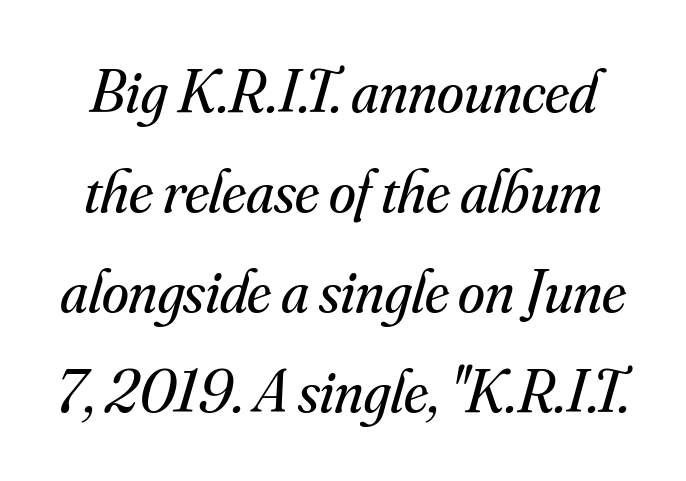
The image shows 61 px regular-weight serif type, italic (leaning right); set normal line spacing (1.64x), normal letter spacing, not underlined; medium stroke contrast and a small x-height.
